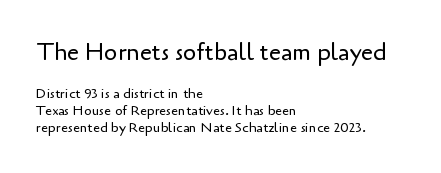
Q: Is the text bold? A: No.
Q: Is the text italic (slanted)? A: No, it is upright.
Q: Is the text underlined? A: No.
Q: How is the paragraph aligned? A: Left-aligned.
Q: Is the spacing between letters normal or unusually wide? A: Normal.
Q: Which block of text is set in a larger size, the first (top) or the second (bottom)? A: The first (top) one.
